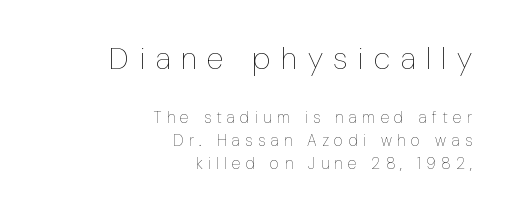
A normal amount of white space separates one row of letters from the next. This is the regular roman posture of the typeface. Note the varied advance widths — an 'i' is clearly narrower than an 'm'. Each line ends at the same right margin while the left side varies. The weight tops out at a normal text grade. You could only call the tracking loose — the letters float apart.
